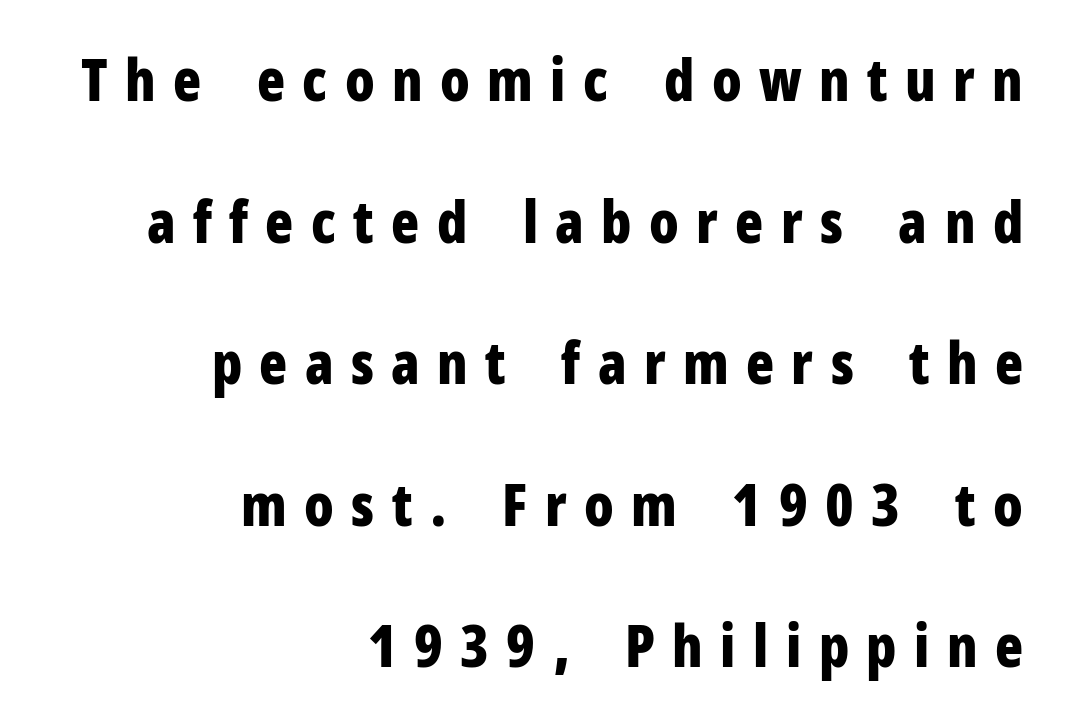
Q: Is the text bold? A: Yes.
Q: Is the text italic (slanted)? A: No, it is upright.
Q: Is the typeface a serif or a sans-serif typeface? A: Sans-serif.
Q: Is the text underlined? A: No.
Q: How is the paragraph aligned? A: Right-aligned.
Q: Is the spacing between letters normal or unusually wide? A: Unusually wide.
Q: Is the spacing between lines tight, normal or loose? A: Loose.
Q: Width (condensed, normal, or wide)? A: Condensed.
Q: Stroke contrast? A: Low.
Q: x-height? A: Medium.
Q: Monospaced? A: No.
